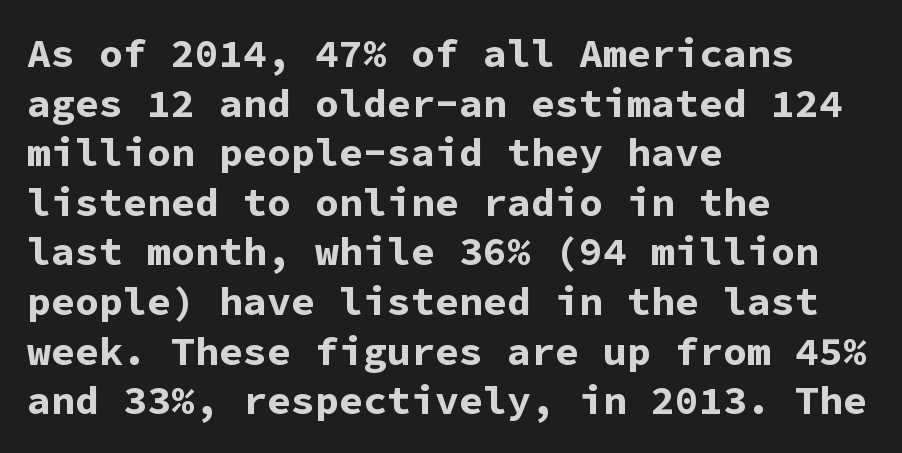
The letters stand straight up with perfectly vertical stems. Visually the block forms a straight wall on the left and a jagged coastline on the right. Honestly, the letter spacing is just normal — you wouldn't notice it. The passage shown is not underscored anywhere. You'd pick this weight for a headline — it's a proper bold.
